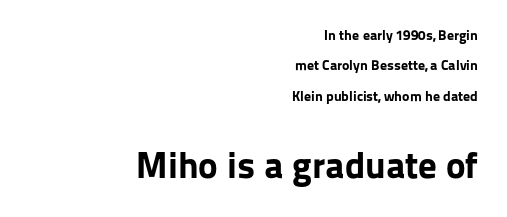
The block of text is sparse from top to bottom, with ample space between rows. Notice how the stems are strictly vertical — no italics here. A typesetter would label this face a sans. Note the varied advance widths — an 'i' is clearly narrower than an 'm'. Typesetter's note: full bold, strokes at maximum text heaviness.
